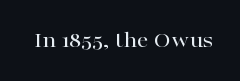
Each word holds together tightly as a unit, with standard inter-letter gaps. Posture: upright roman. The specimen omits any rule beneath the text block's lines.
